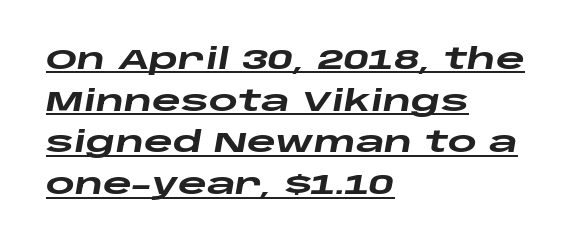
{"italic": "yes", "lean": "right", "slant_degrees": 10, "bold": "yes", "weight": "heavy", "width": "wide", "stroke_contrast": "low", "x_height": "large", "monospaced": "no", "underline": "yes", "align": "left", "line_spacing": "normal", "line_spacing_ratio": 1.49, "letter_spacing": "normal", "letter_spacing_em": 0.0, "glyph_px": 28}
